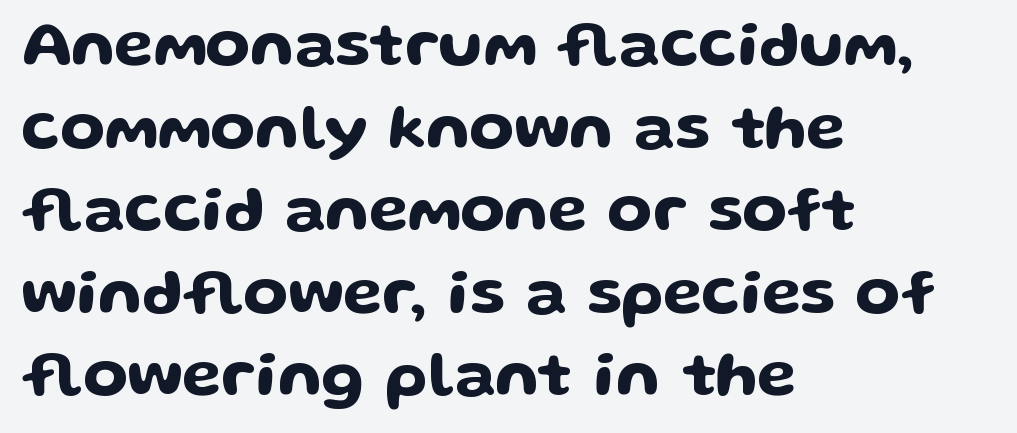
Q: Is the text italic (slanted)? A: No, it is upright.
Q: Is the typeface a serif or a sans-serif typeface? A: Sans-serif.
Q: Is the text underlined? A: No.
Q: How is the paragraph aligned? A: Left-aligned.
Q: Is the spacing between letters normal or unusually wide? A: Normal.
Q: Is the spacing between lines tight, normal or loose? A: Normal.
Q: Width (condensed, normal, or wide)? A: Wide.
Q: Stroke contrast? A: Low.
Q: x-height? A: Medium.
Q: Monospaced? A: No.
